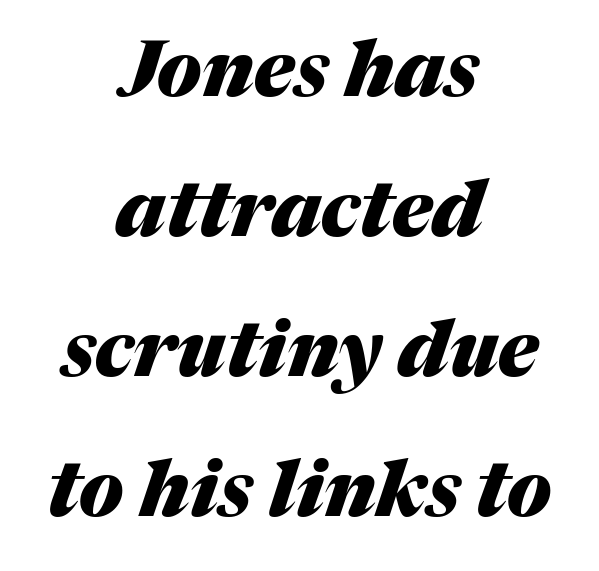
Q: Is the text bold? A: Yes.
Q: Is the text italic (slanted)? A: Yes, it leans right by about 17 degrees.
Q: Is the text underlined? A: No.
Q: How is the paragraph aligned? A: Centered.
Q: Is the spacing between letters normal or unusually wide? A: Normal.
Q: Width (condensed, normal, or wide)? A: Normal.
Q: Stroke contrast? A: Medium.
Q: x-height? A: Medium.
Q: Monospaced? A: No.
